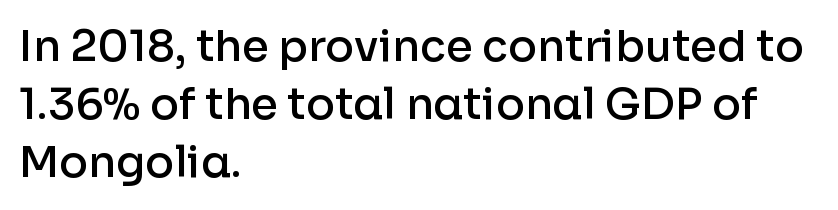
Q: Is the text bold? A: Semi-bold.
Q: Is the text italic (slanted)? A: No, it is upright.
Q: Is the typeface a serif or a sans-serif typeface? A: Sans-serif.
Q: Is the text underlined? A: No.
Q: How is the paragraph aligned? A: Left-aligned.
Q: Is the spacing between letters normal or unusually wide? A: Normal.
Q: Is the spacing between lines tight, normal or loose? A: Normal.
Q: Width (condensed, normal, or wide)? A: Normal.
Q: Stroke contrast? A: Low.
Q: x-height? A: Medium.
Q: Monospaced? A: No.
